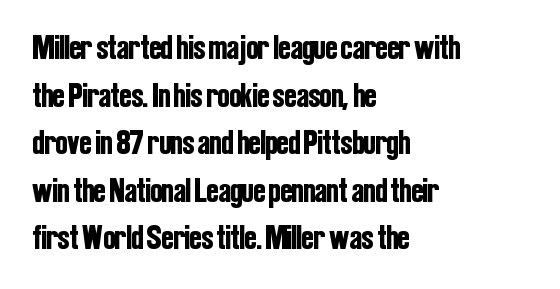
The image shows 35 px condensed sans-serif type, upright; set left-aligned, normal line spacing (1.36x), normal letter spacing, not underlined; low stroke contrast and a medium x-height.
